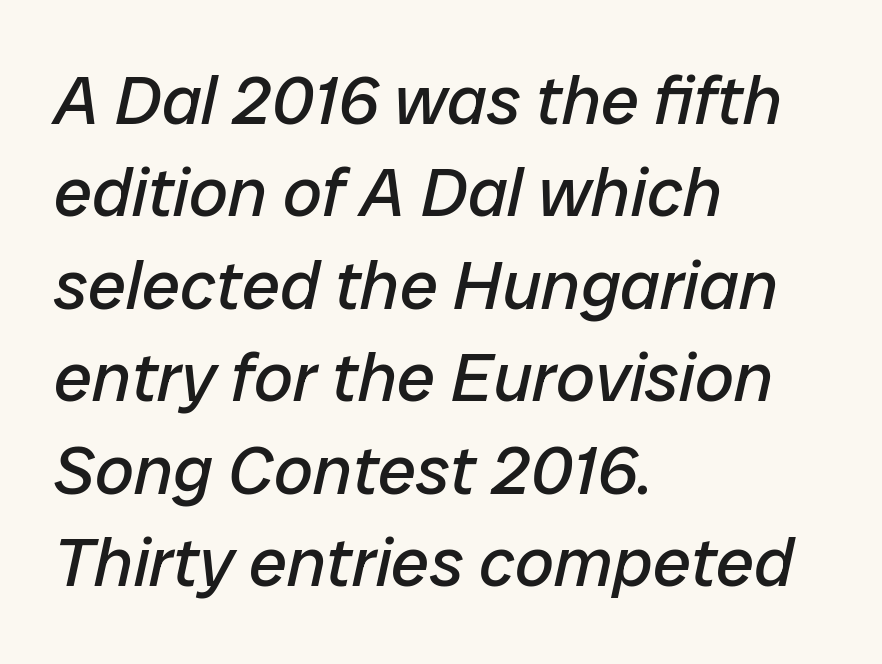
The image shows 69 px regular-weight type, italic (leaning right); set left-aligned, normal line spacing (1.34x), normal letter spacing, not underlined; low stroke contrast and a medium x-height.
